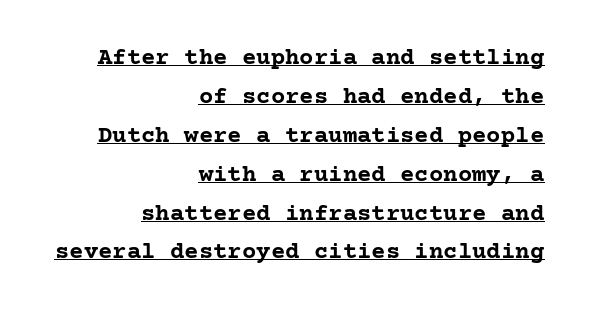
{"italic": "no", "bold": "yes", "underline": "yes", "align": "right", "line_spacing": "normal", "line_spacing_ratio": 1.62, "letter_spacing": "normal", "letter_spacing_em": 0.0, "glyph_px": 24}
